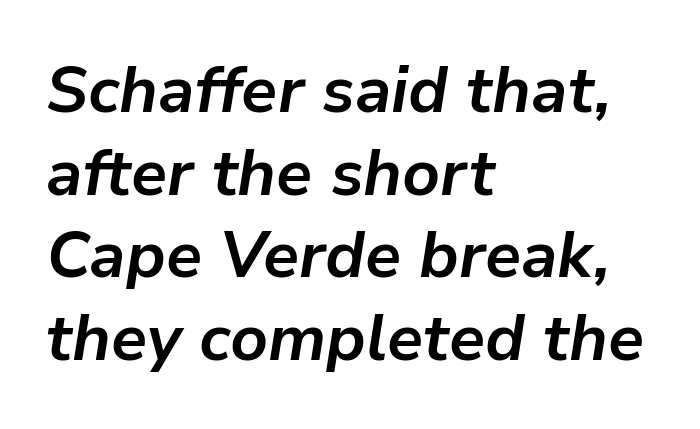
The tracking reads as untouched default to a designer's eye. Would a proofreader flag this as italicized? Yes. Caption: bold face, heavy strokes. The area under the type is left untouched. This rendering uses left alignment, leaving the right contour irregular. You could not count columns in this text — the font is proportionally spaced.
